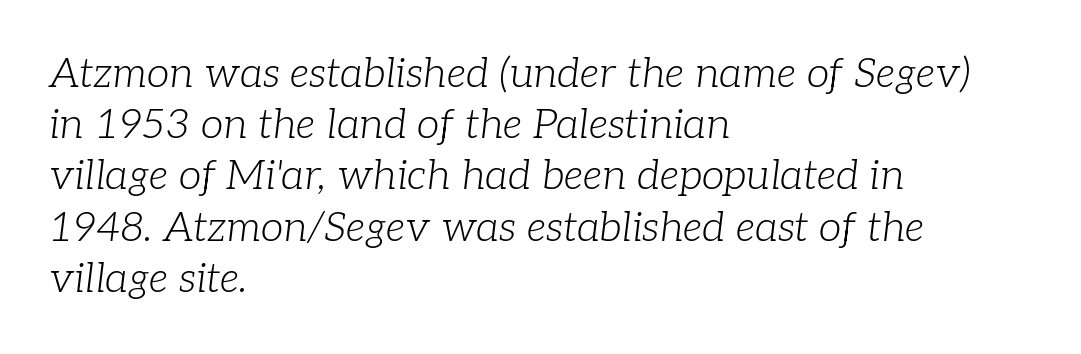
The image shows 41 px light serif type, italic (leaning right); set left-aligned, normal line spacing (1.25x), normal letter spacing, not underlined; low stroke contrast and a medium x-height.
